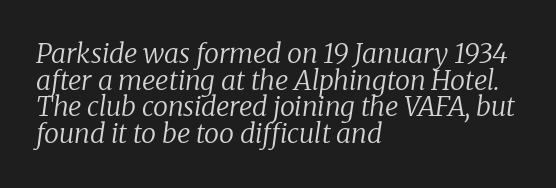
The image shows 27 px text type, italic (leaning right); set left-aligned, tight line spacing (0.99x), normal letter spacing, not underlined.
